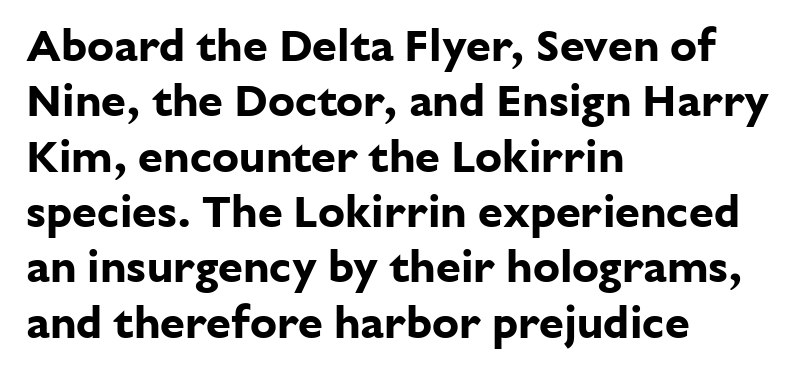
The paragraph has a hard left edge and a soft right edge. If you drew a line through each stem, it would be perfectly vertical. In terms of letterspacing, this is plain default setting. The space directly below the letters is spotless. You'd pick this weight for a headline — it's a proper bold. The passage shown is typed in a proportional face where columns would drift.
